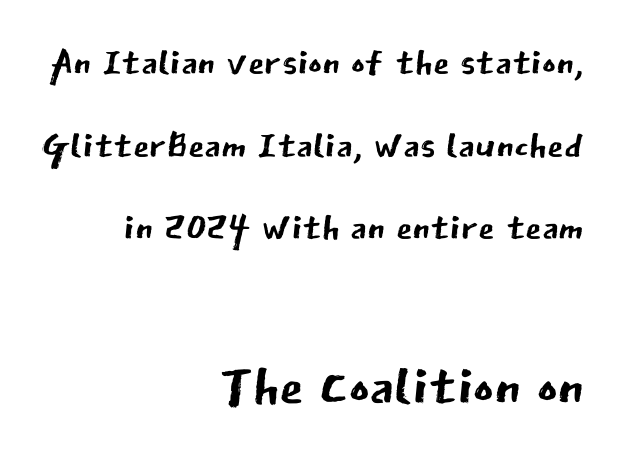
The image shows 79 px regular-weight sans-serif type, upright; set right-aligned, normal line spacing (1.56x), normal letter spacing, not underlined; the second (bottom) block is 1.49x larger; low stroke contrast and a medium x-height.
